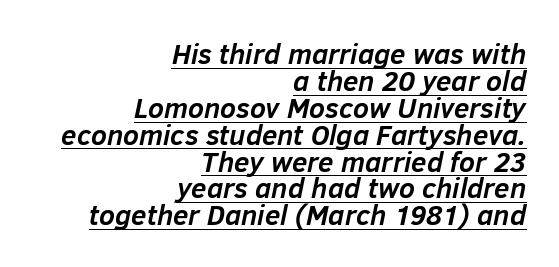
The image shows 28 px semibold type, italic (leaning right); set right-aligned, tight line spacing (0.96x), normal letter spacing, underlined; low stroke contrast and a medium x-height.
